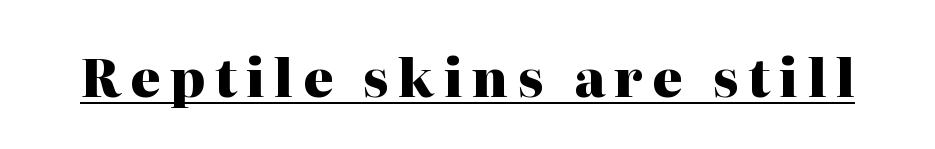
The image shows 52 px heavy serif type, upright; set underlined; high stroke contrast and a medium x-height.
